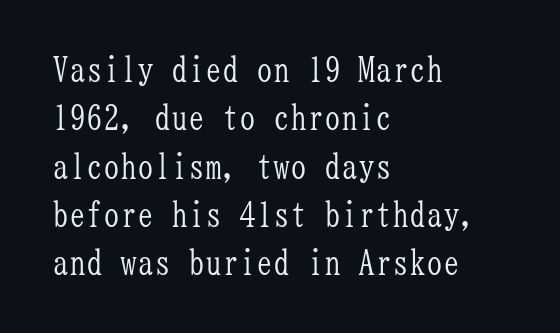
The image shows 34 px light, condensed serif type, upright, monospaced; set left-aligned, normal line spacing (1.42x), normal letter spacing, not underlined; low stroke contrast and a medium x-height.
